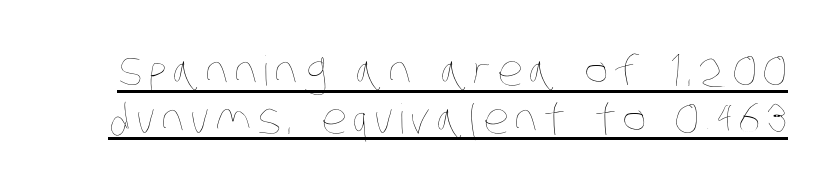
The image shows 41 px thin, condensed type; set line spacing 1.16x, underlined; low stroke contrast and a large x-height.
